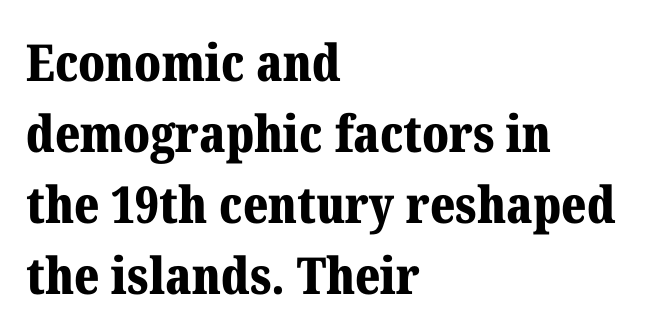
{"serif": "yes", "italic": "no", "bold": "yes", "weight": "bold", "width": "normal", "stroke_contrast": "medium", "x_height": "medium", "monospaced": "no", "underline": "no", "align": "left", "line_spacing": "normal", "line_spacing_ratio": 1.39, "letter_spacing": "normal", "letter_spacing_em": 0.0, "glyph_px": 51}
